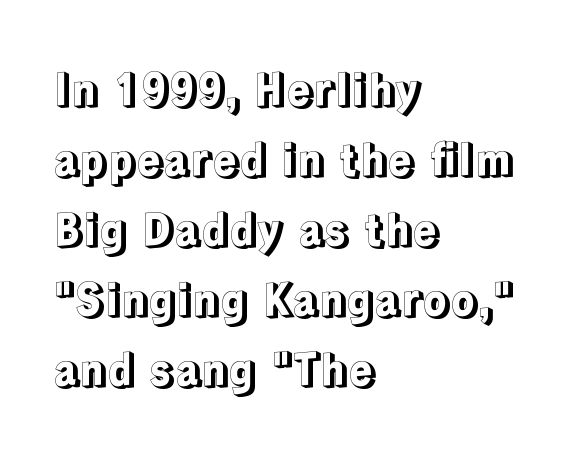
Posture: vertical. Typeset ragged right — the left edge is the straight one. Each new line begins a customary step beneath the previous one. Underlining? Definitely not there.
